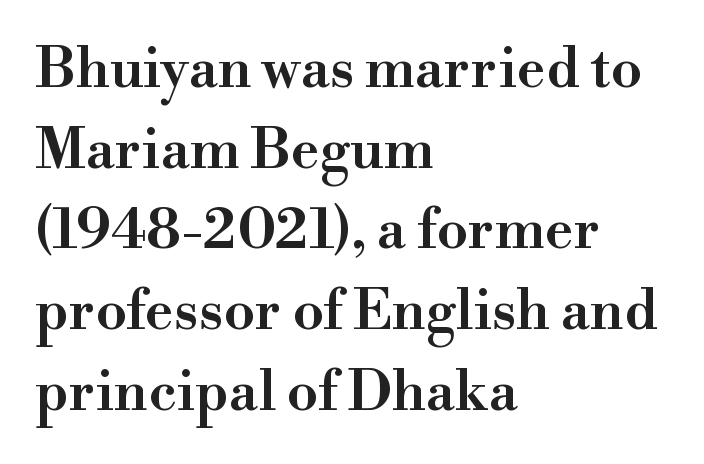
{"serif": "yes", "italic": "no", "bold": "semi", "weight": "semibold", "width": "normal", "stroke_contrast": "high", "x_height": "small", "monospaced": "no", "underline": "no", "align": "left", "line_spacing": "normal", "line_spacing_ratio": 1.44, "letter_spacing": "normal", "letter_spacing_em": 0.0, "glyph_px": 56}
